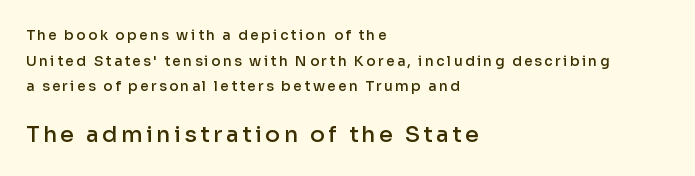
The image shows 22 px text type, upright; set left-aligned, line spacing 1.83x, not underlined; the second (bottom) block is 1.57x larger.
